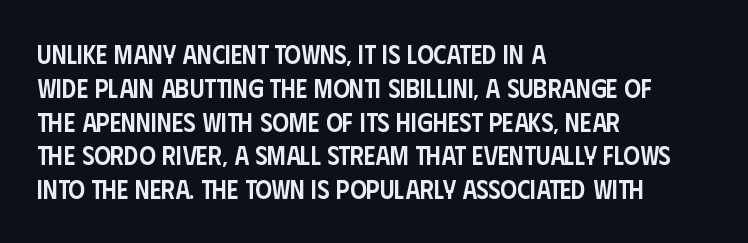
Look at the tracking — it's just the regular setting, nothing added. Line starts are locked; line ends wander. No word sits above an underline. The sample has been set in demibold, a notch under bold.
